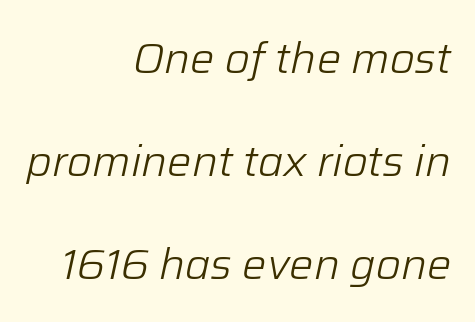
This reads as an unemphasized weight, regular at the heaviest. The specimen reads as italic at a glance. Looks like regular typesetting: each glyph gets only the width it needs. These lines stand farther apart than default settings would place them. These lines keep a tight, regular rhythm from letter to letter. The baseline area is clear.
